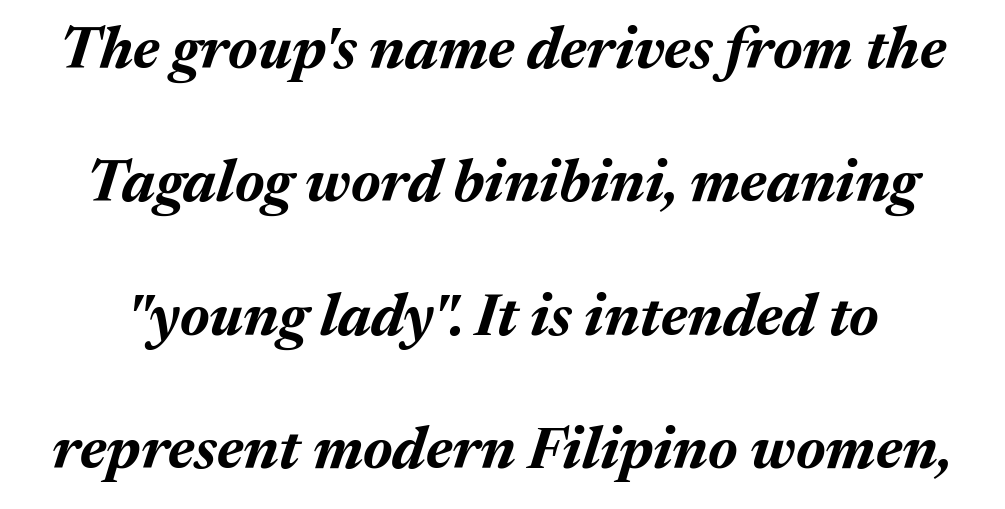
{"italic": "yes", "lean": "right", "slant_degrees": 17, "bold": "yes", "weight": "bold", "width": "normal", "stroke_contrast": "medium", "x_height": "medium", "monospaced": "no", "underline": "no", "line_spacing": "loose", "line_spacing_ratio": 2.26, "letter_spacing": "normal", "letter_spacing_em": 0.0, "glyph_px": 59}
